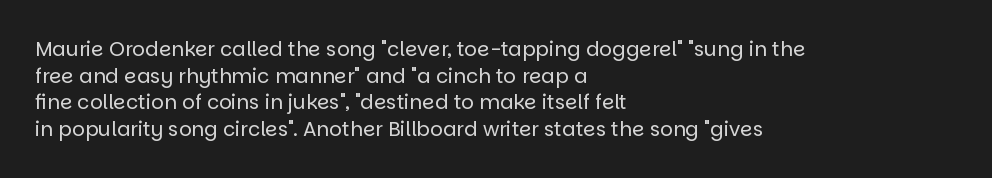
The image shows 20 px text type, upright; set left-aligned, normal line spacing (1.33x), normal letter spacing, not underlined.
